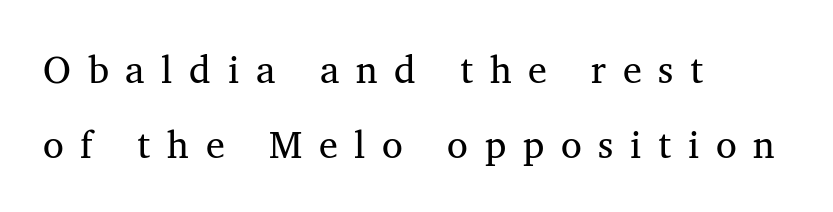
The image shows 38 px regular-weight serif type, upright; set left-aligned, loose line spacing (1.98x), unusually wide letter spacing (+0.44 em), not underlined; medium stroke contrast and a medium x-height.
